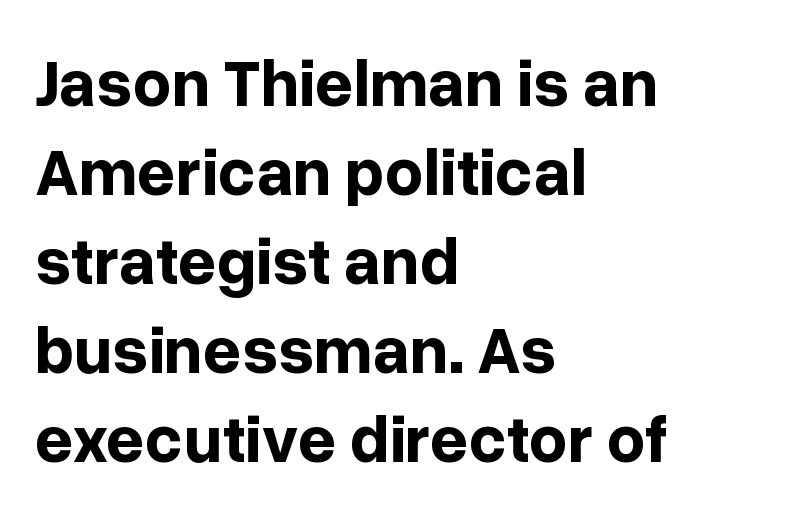
The font is running at its bold setting. Casual observation: everything's shoved over to the left. I'd call this a sans setting — the letters go barefoot. Nobody touched the tracking dial on this one.
